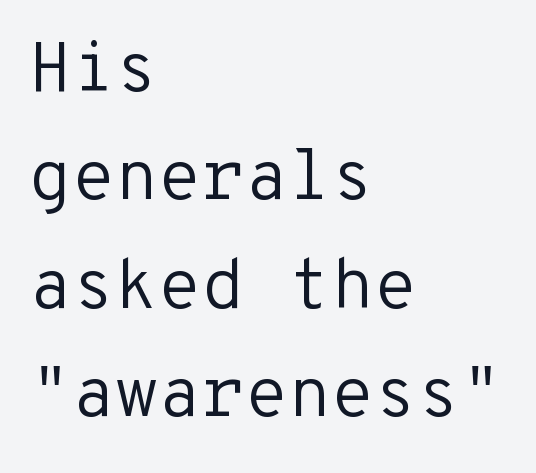
{"serif": "no", "italic": "no", "bold": "no", "weight": "regular", "width": "normal", "stroke_contrast": "low", "x_height": "medium", "monospaced": "yes", "underline": "no", "align": "left", "line_spacing": "normal", "line_spacing_ratio": 1.55, "letter_spacing": "normal", "letter_spacing_em": 0.0, "glyph_px": 70}
